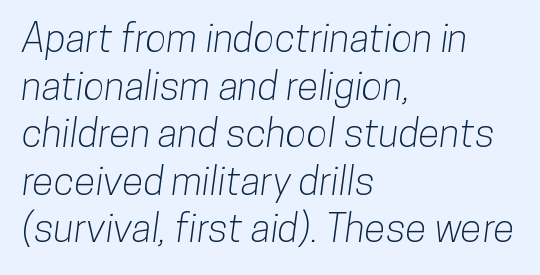
Q: Is the typeface a serif or a sans-serif typeface? A: Sans-serif.
Q: Is the text underlined? A: No.
Q: How is the paragraph aligned? A: Left-aligned.
Q: Is the spacing between letters normal or unusually wide? A: Normal.
Q: Width (condensed, normal, or wide)? A: Condensed.
Q: Stroke contrast? A: Low.
Q: x-height? A: Medium.
Q: Monospaced? A: No.
